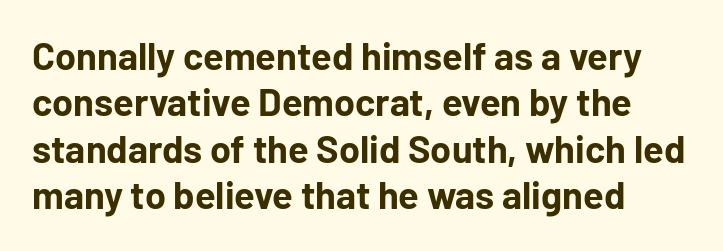
Q: Is the text bold? A: Yes.
Q: Is the text italic (slanted)? A: No, it is upright.
Q: Is the typeface a serif or a sans-serif typeface? A: Sans-serif.
Q: Is the text underlined? A: No.
Q: How is the paragraph aligned? A: Left-aligned.
Q: Is the spacing between letters normal or unusually wide? A: Normal.
Q: Width (condensed, normal, or wide)? A: Normal.
Q: Stroke contrast? A: Low.
Q: x-height? A: Medium.
Q: Monospaced? A: No.
